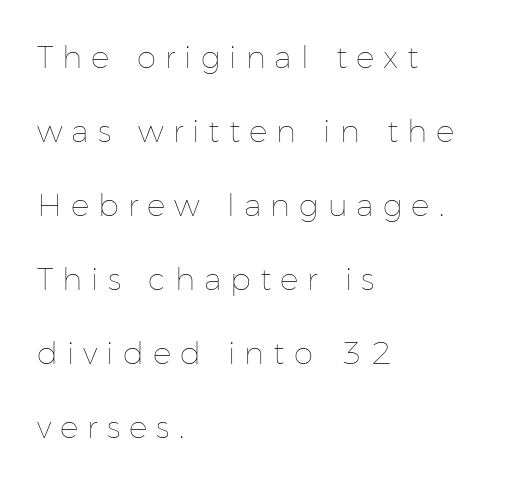
Q: Is the text bold? A: No.
Q: Is the text italic (slanted)? A: No, it is upright.
Q: Is the text underlined? A: No.
Q: How is the paragraph aligned? A: Left-aligned.
Q: Is the spacing between letters normal or unusually wide? A: Unusually wide.
Q: Is the spacing between lines tight, normal or loose? A: Loose.
Q: Width (condensed, normal, or wide)? A: Normal.
Q: Stroke contrast? A: Low.
Q: x-height? A: Medium.
Q: Monospaced? A: No.
